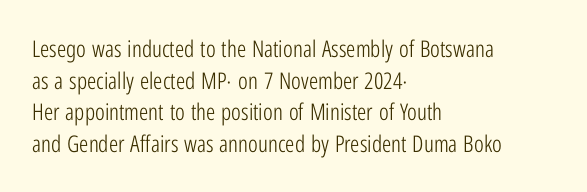
The image shows 23 px text type, upright; set left-aligned, normal line spacing (1.38x), normal letter spacing, not underlined.
